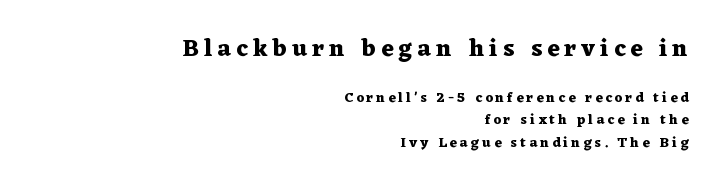
Q: Is the text bold? A: Yes.
Q: Is the text italic (slanted)? A: No, it is upright.
Q: Is the text underlined? A: No.
Q: How is the paragraph aligned? A: Right-aligned.
Q: Is the spacing between letters normal or unusually wide? A: Unusually wide.
Q: Is the spacing between lines tight, normal or loose? A: Normal.
Q: Which block of text is set in a larger size, the first (top) or the second (bottom)? A: The first (top) one.
